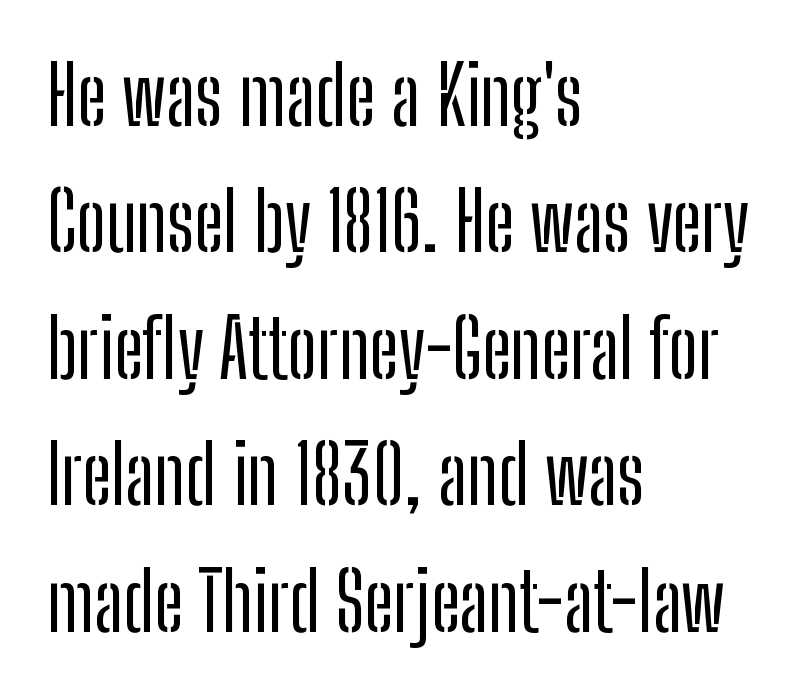
{"serif": "no", "italic": "no", "width": "condensed", "stroke_contrast": "low", "x_height": "medium", "monospaced": "no", "underline": "no", "align": "left", "line_spacing": "normal", "line_spacing_ratio": 1.58, "letter_spacing": "normal", "letter_spacing_em": 0.0, "glyph_px": 80}
